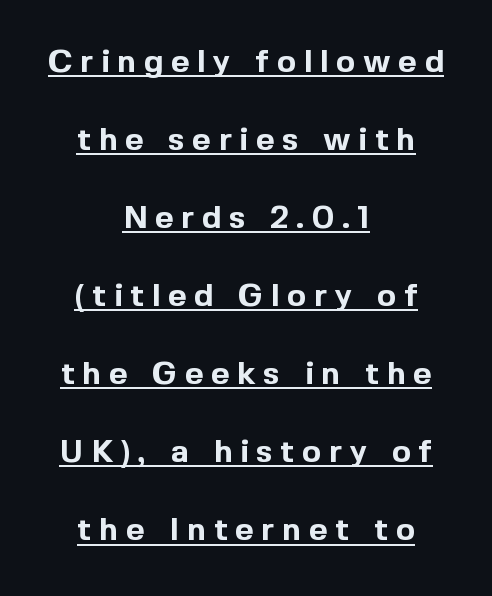
Q: Is the text bold? A: Yes.
Q: Is the text italic (slanted)? A: No, it is upright.
Q: Is the typeface a serif or a sans-serif typeface? A: Sans-serif.
Q: Is the text underlined? A: Yes.
Q: How is the paragraph aligned? A: Centered.
Q: Is the spacing between letters normal or unusually wide? A: Unusually wide.
Q: Is the spacing between lines tight, normal or loose? A: Loose.
Q: Width (condensed, normal, or wide)? A: Normal.
Q: x-height? A: Medium.
Q: Monospaced? A: No.
